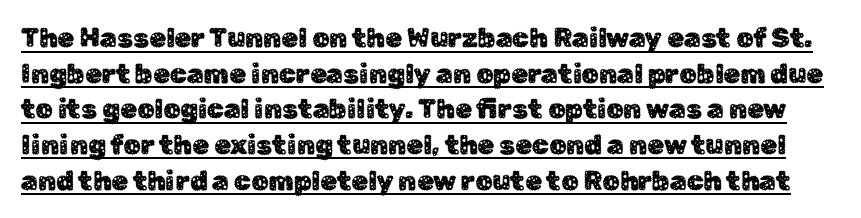
Like a heading marked for emphasis, these lines bear an underscore. The line texture is even and compact thanks to regular tracking. The rows are spaced the way most documents space them. In terms of posture, this sample is upright.
